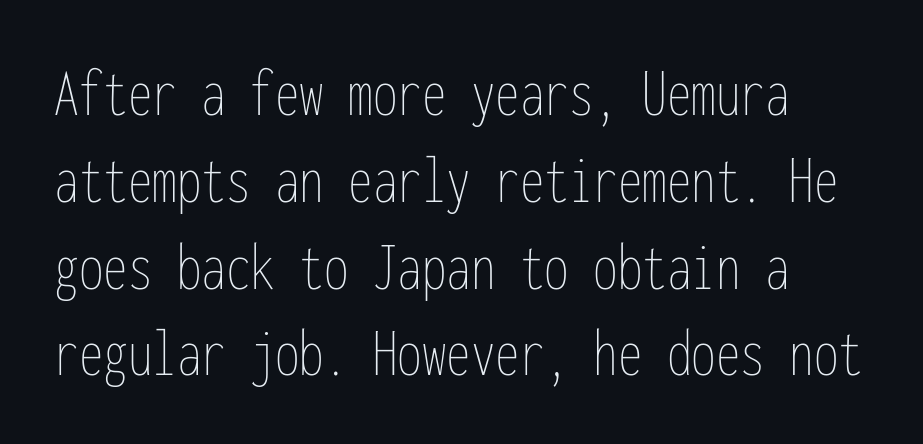
Q: Is the text bold? A: No.
Q: Is the text italic (slanted)? A: No, it is upright.
Q: Is the text underlined? A: No.
Q: Is the spacing between letters normal or unusually wide? A: Normal.
Q: Width (condensed, normal, or wide)? A: Condensed.
Q: Stroke contrast? A: Low.
Q: x-height? A: Medium.
Q: Monospaced? A: Yes.
